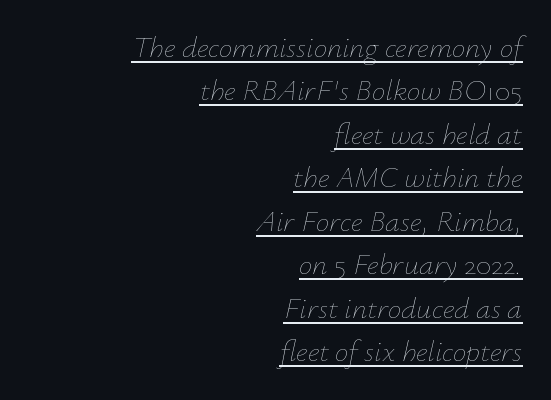
The image shows 30 px thin type, italic (leaning right); set right-aligned, normal line spacing (1.45x), normal letter spacing, underlined; low stroke contrast and a small x-height.
